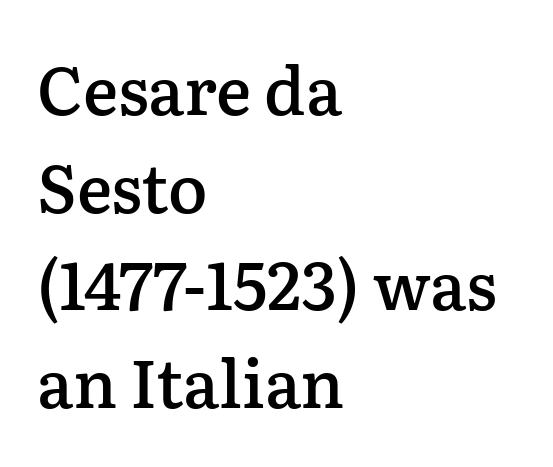
{"serif": "yes", "italic": "no", "bold": "semi", "weight": "semibold", "width": "normal", "stroke_contrast": "low", "x_height": "medium", "monospaced": "no", "underline": "no", "align": "left", "line_spacing": "normal", "line_spacing_ratio": 1.48, "letter_spacing": "normal", "letter_spacing_em": 0.0, "glyph_px": 66}
